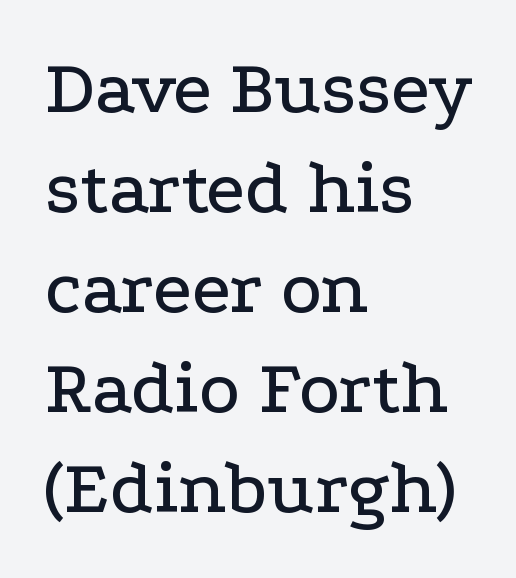
The image shows 77 px wide serif type, upright; set left-aligned, normal line spacing (1.3x), normal letter spacing, not underlined; low stroke contrast and a medium x-height.
